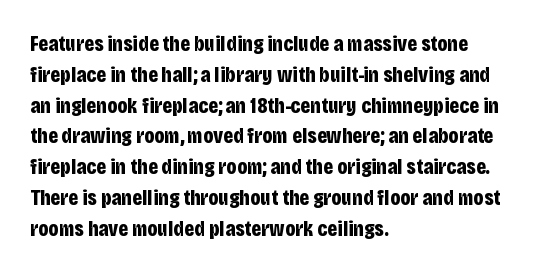
No italicization has been applied; the sample stays upright. The line-height multiplier appears to be the usual default. The face used here has the dense, thick strokes of a bold. Clear beneath every line of the passage. Each word holds together tightly as a unit, with standard inter-letter gaps. The typesetter chose a ragged-right arrangement here.
